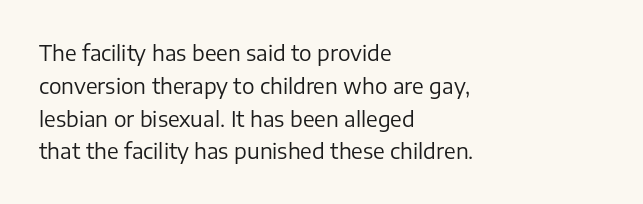
The image shows 21 px text type, upright; set left-aligned, normal line spacing (1.56x), normal letter spacing, not underlined.
